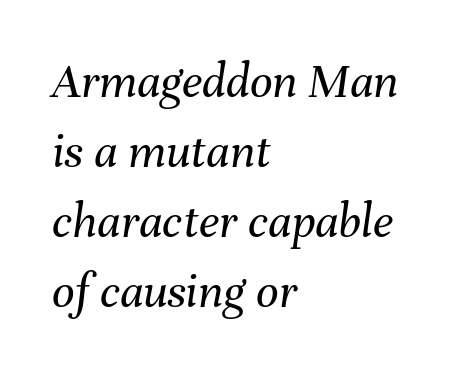
{"italic": "yes", "lean": "right", "slant_degrees": 8, "bold": "no", "weight": "regular", "width": "normal", "stroke_contrast": "medium", "x_height": "medium", "monospaced": "no", "underline": "no", "align": "left", "line_spacing": "normal", "line_spacing_ratio": 1.4, "letter_spacing": "normal", "letter_spacing_em": 0.0, "glyph_px": 50}
